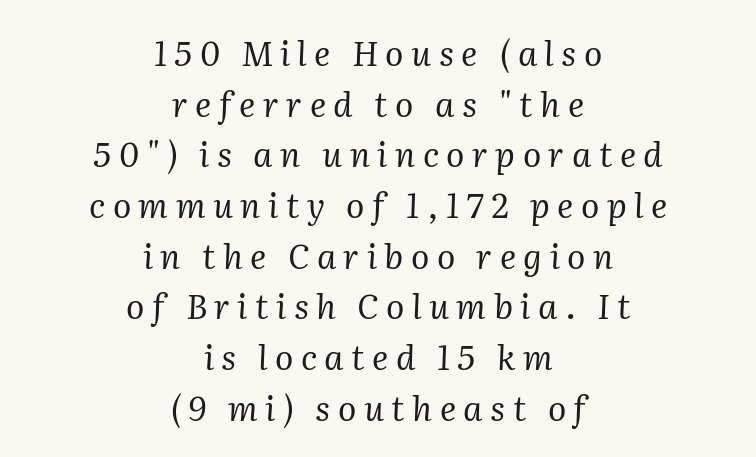
The image shows 34 px regular-weight serif type, italic (leaning right); set centered, normal line spacing (1.49x), unusually wide letter spacing (+0.22 em), not underlined; medium stroke contrast and a medium x-height.
